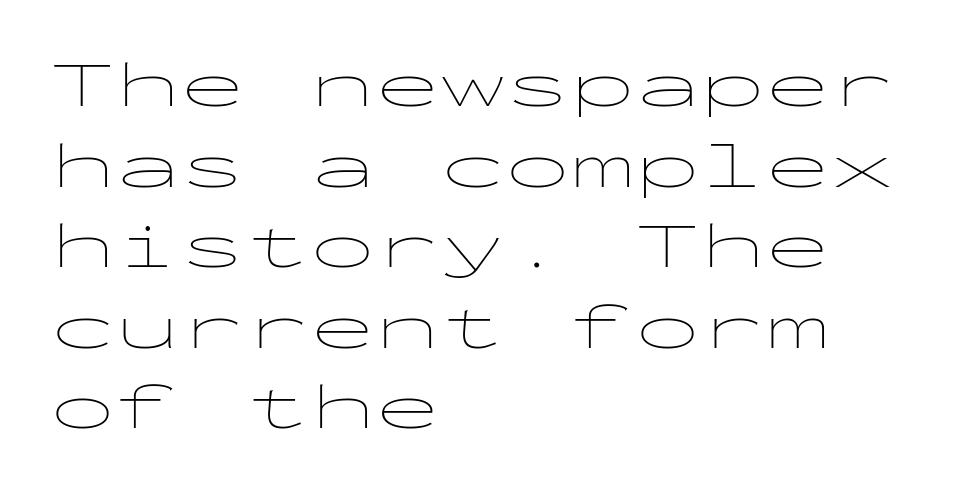
The image shows 65 px thin, wide sans-serif type, upright, monospaced; set left-aligned, line spacing 1.24x, normal letter spacing, not underlined; low stroke contrast and a medium x-height.
